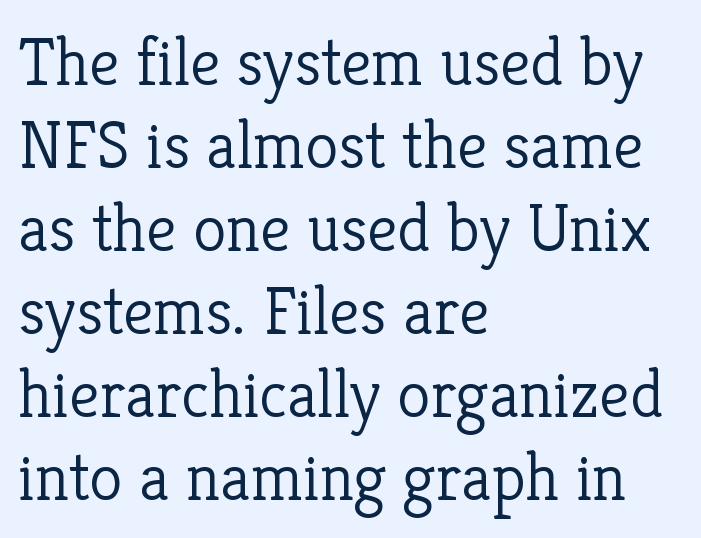
Q: Is the text bold? A: No.
Q: Is the text italic (slanted)? A: No, it is upright.
Q: Is the typeface a serif or a sans-serif typeface? A: Serif.
Q: Is the text underlined? A: No.
Q: How is the paragraph aligned? A: Left-aligned.
Q: Is the spacing between letters normal or unusually wide? A: Normal.
Q: Width (condensed, normal, or wide)? A: Normal.
Q: Stroke contrast? A: Low.
Q: x-height? A: Medium.
Q: Monospaced? A: No.
